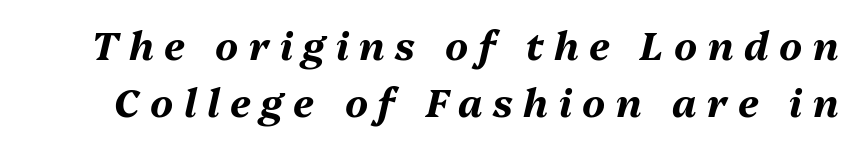
Q: Is the text bold? A: Yes.
Q: Is the text italic (slanted)? A: Yes, it leans right by about 13 degrees.
Q: Is the text underlined? A: No.
Q: Is the spacing between letters normal or unusually wide? A: Unusually wide.
Q: Is the spacing between lines tight, normal or loose? A: Normal.
Q: Width (condensed, normal, or wide)? A: Normal.
Q: Stroke contrast? A: Medium.
Q: x-height? A: Medium.
Q: Monospaced? A: No.
